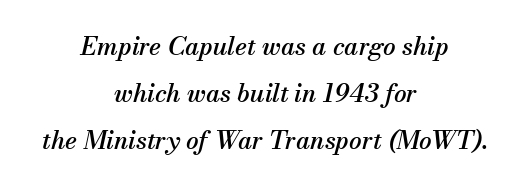
Q: Is the text italic (slanted)? A: Yes, it leans right by about 13 degrees.
Q: Is the text underlined? A: No.
Q: How is the paragraph aligned? A: Centered.
Q: Is the spacing between letters normal or unusually wide? A: Normal.
